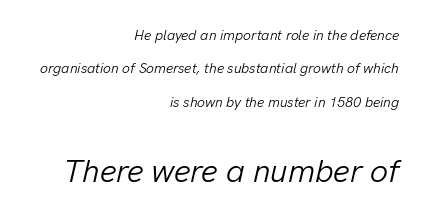
The image shows 32 px light type, italic (leaning right); set right-aligned, loose line spacing (2.39x), normal letter spacing, not underlined; the second (bottom) block is 2.29x larger; low stroke contrast and a medium x-height.
